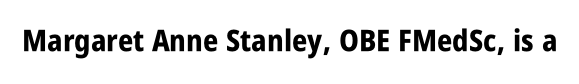
Q: Is the text bold? A: Yes.
Q: Is the text italic (slanted)? A: No, it is upright.
Q: Is the typeface a serif or a sans-serif typeface? A: Sans-serif.
Q: Is the text underlined? A: No.
Q: Is the spacing between letters normal or unusually wide? A: Normal.
Q: Width (condensed, normal, or wide)? A: Condensed.
Q: Stroke contrast? A: Low.
Q: x-height? A: Large.
Q: Monospaced? A: No.
